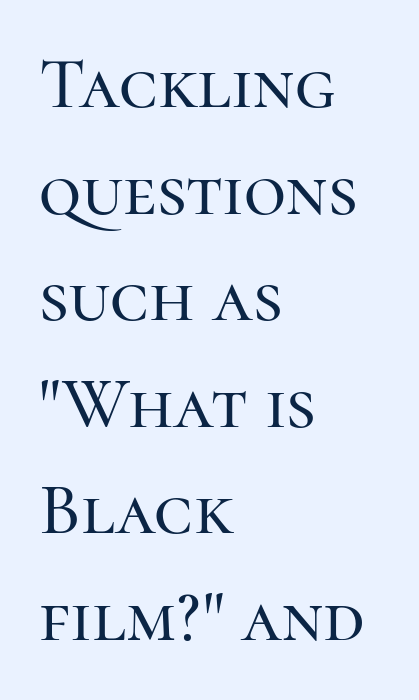
Letterform terminals end in serifs throughout the passage. Every stem runs plumb, perpendicular to the baseline. A typesetter would call this proportional, since set widths differ per character. Vertical spacing — default. Characters follow at the spacing the type designer built in.
